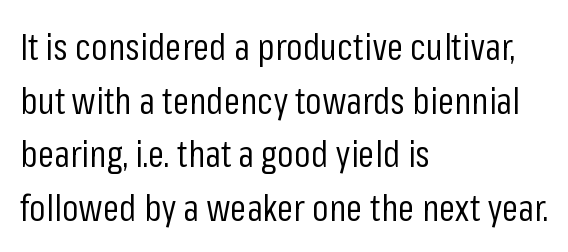
The image shows 37 px regular-weight, condensed sans-serif type, upright; set left-aligned, normal line spacing (1.45x), normal letter spacing, not underlined; low stroke contrast and a medium x-height.
